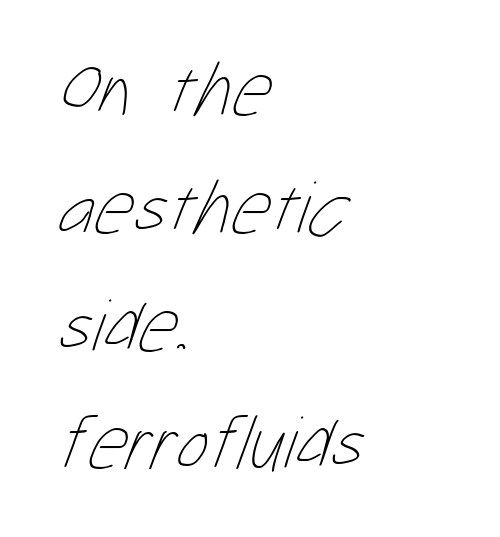
Q: Is the text bold? A: No.
Q: Is the text underlined? A: No.
Q: How is the paragraph aligned? A: Left-aligned.
Q: Is the spacing between letters normal or unusually wide? A: Normal.
Q: Is the spacing between lines tight, normal or loose? A: Normal.
Q: Width (condensed, normal, or wide)? A: Condensed.
Q: Stroke contrast? A: Low.
Q: x-height? A: Medium.
Q: Monospaced? A: No.
